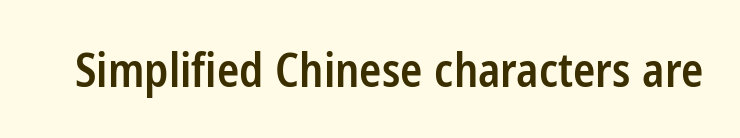
The image shows 46 px semibold, condensed sans-serif type, upright; set normal letter spacing, not underlined; low stroke contrast and a medium x-height.
